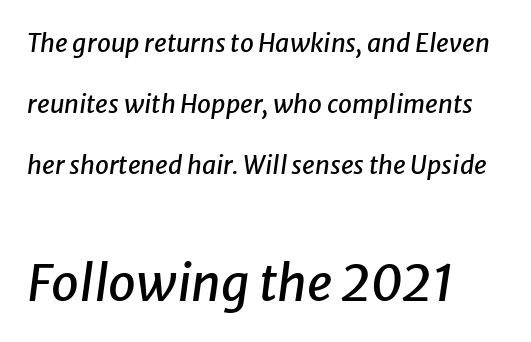
Q: Is the text italic (slanted)? A: Yes, it leans right by about 8 degrees.
Q: Is the text underlined? A: No.
Q: How is the paragraph aligned? A: Left-aligned.
Q: Is the spacing between letters normal or unusually wide? A: Normal.
Q: Is the spacing between lines tight, normal or loose? A: Loose.
Q: Which block of text is set in a larger size, the first (top) or the second (bottom)? A: The second (bottom) one.
Q: Width (condensed, normal, or wide)? A: Normal.
Q: Stroke contrast? A: Low.
Q: x-height? A: Medium.
Q: Monospaced? A: No.
